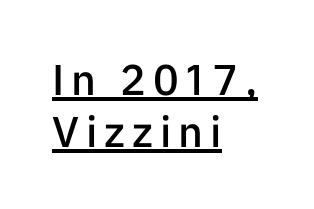
The image shows 43 px semibold sans-serif type, upright; set left-aligned, line spacing 1.2x, underlined; low stroke contrast and a medium x-height.
